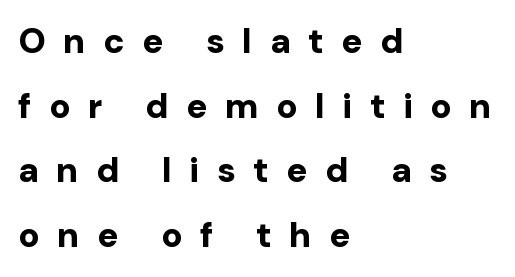
Note: no serifs on the glyphs. Descender tails drop into unmarked territory. How heavy is the stroke? Heavy — this is a bold. If you drew a ruler down the left edge, every line would touch it. Characters follow at a spacing far wider than the type designer built in. This sample has the flowing, uneven cadence of proportional lettering.
